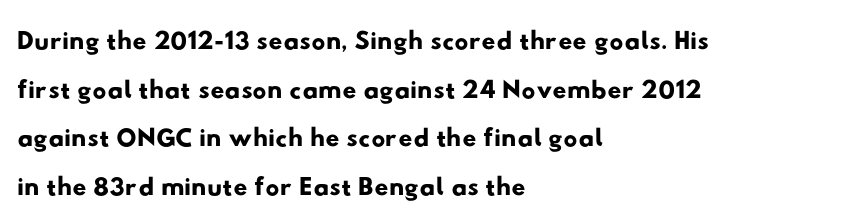
In terms of letterspacing, this is plain default setting. Which margin do the lines hug? The left one — the right edge is uneven. The rendering uses natural spacing where letterforms have individual widths. Underlining? Definitely not there.
